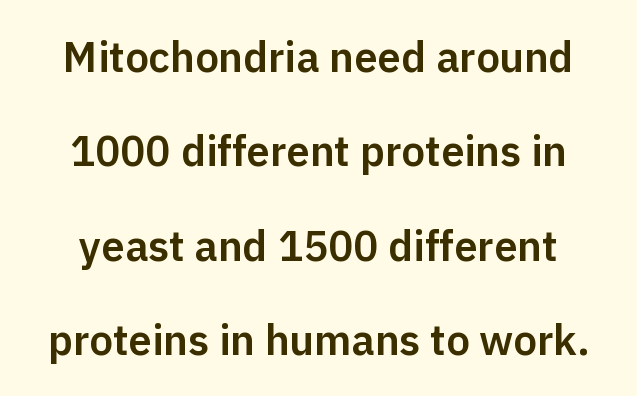
Descenders hang freely into open space. The axis of the letterforms is exactly vertical. The letters sit at their default tracking, neither squeezed nor spread. The lines are spread far apart with generous leading.
